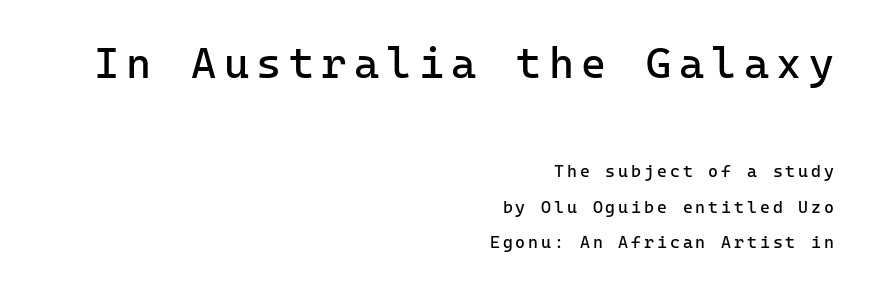
The image shows 43 px regular-weight sans-serif type, upright; set right-aligned, loose line spacing (2.07x), not underlined; the first (top) block is 2.53x larger; low stroke contrast and a medium x-height.
